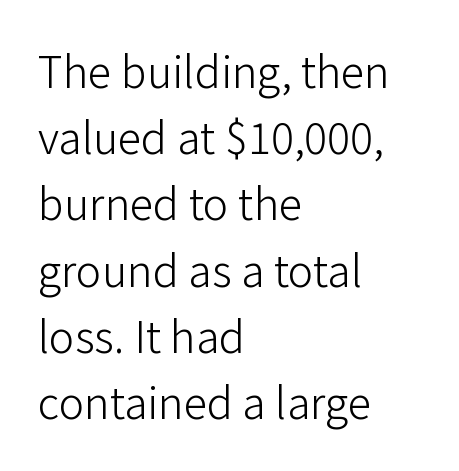
Nope, no serifs anywhere on these letters. The face used here is proportionally spaced, like ordinary book or web type. The block of text has a typical density, with ordinary space between rows. Weight: regular or lighter.
